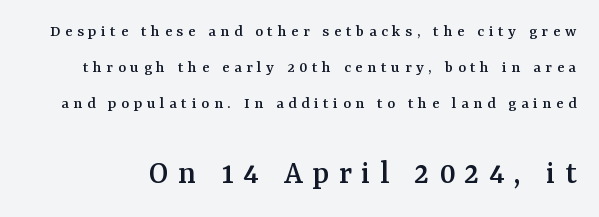
The image shows 34 px serif type, upright; set loose line spacing (2.12x), unusually wide letter spacing (+0.27 em), not underlined; the second (bottom) block is 2.0x larger; medium stroke contrast and a medium x-height.
